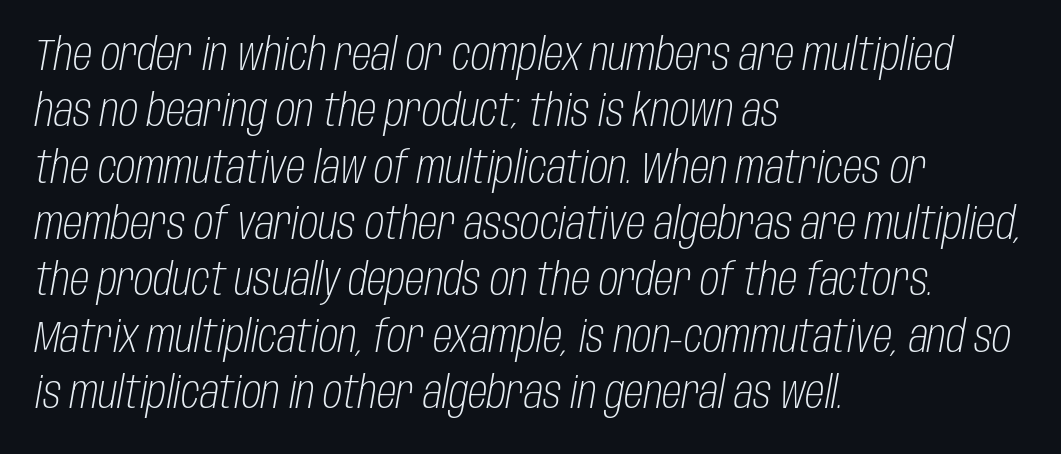
The image shows 44 px light, condensed type, italic (leaning right); set left-aligned, normal line spacing (1.28x), normal letter spacing, not underlined; low stroke contrast and a large x-height.
